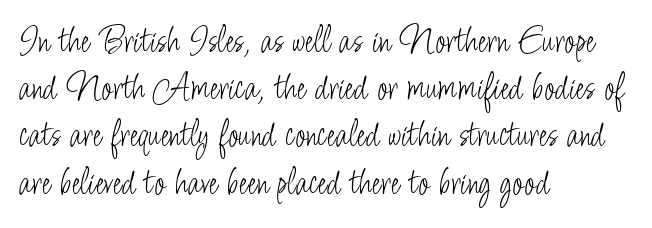
The image shows 39 px light, condensed sans-serif type; set left-aligned, line spacing 1.21x, normal letter spacing, not underlined; low stroke contrast and a small x-height.
